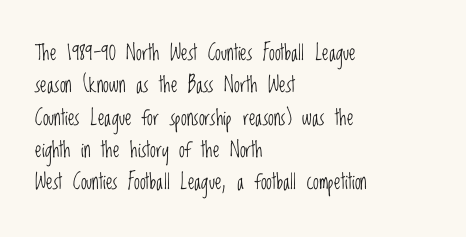
The image shows 21 px text type, upright; set left-aligned, normal line spacing (1.54x), normal letter spacing, not underlined.
